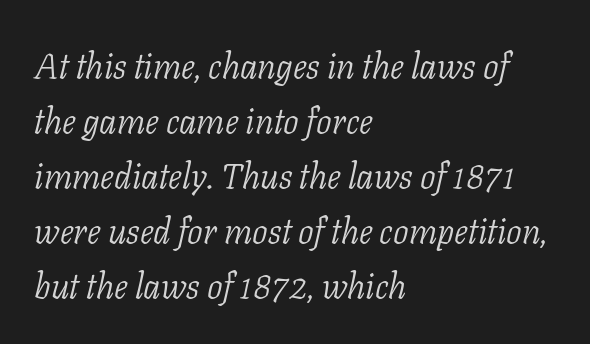
{"serif": "yes", "italic": "yes", "lean": "right", "slant_degrees": 11, "bold": "no", "weight": "light", "width": "normal", "stroke_contrast": "low", "x_height": "medium", "monospaced": "no", "underline": "no", "align": "left", "line_spacing": "normal", "line_spacing_ratio": 1.57, "letter_spacing": "normal", "letter_spacing_em": 0.0, "glyph_px": 35}
